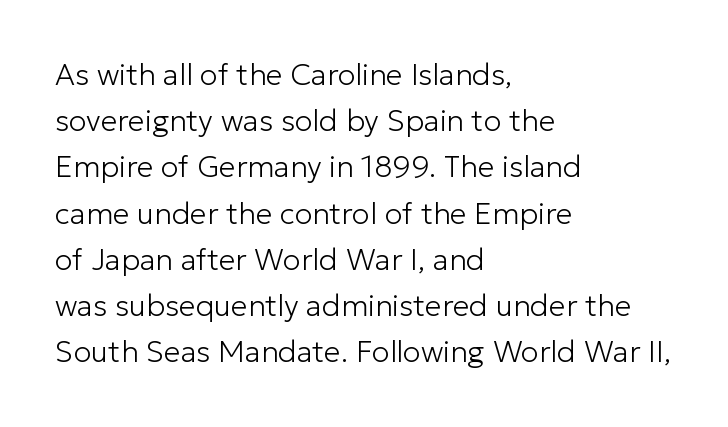
{"serif": "no", "italic": "no", "bold": "no", "weight": "light", "width": "normal", "stroke_contrast": "low", "x_height": "medium", "monospaced": "no", "underline": "no", "align": "left", "line_spacing": "normal", "line_spacing_ratio": 1.54, "letter_spacing": "normal", "letter_spacing_em": 0.0, "glyph_px": 30}
